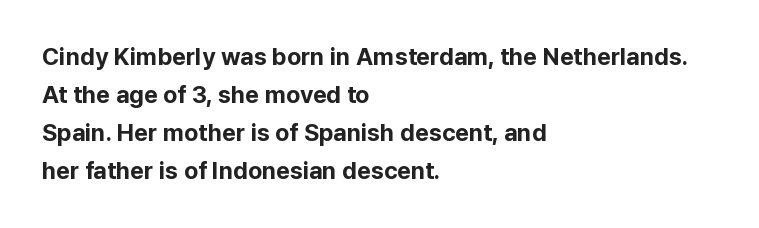
The image shows 24 px bold type, upright; set left-aligned, normal line spacing (1.59x), normal letter spacing, not underlined.
